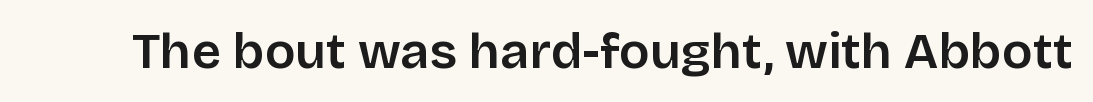
The image shows 51 px sans-serif type, upright; set normal letter spacing, not underlined; low stroke contrast and a large x-height.
